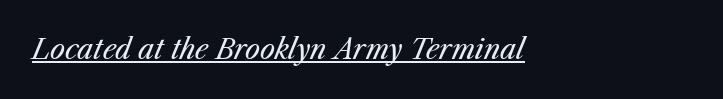
{"italic": "yes", "lean": "right", "slant_degrees": 23, "bold": "no", "underline": "yes", "align": "left", "letter_spacing": "normal", "letter_spacing_em": 0.0, "glyph_px": 27}
